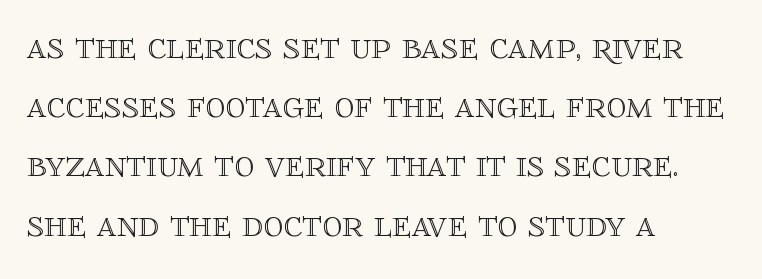
The image shows 40 px text type, upright; set left-aligned, normal line spacing (1.48x), normal letter spacing, not underlined; a large x-height.
